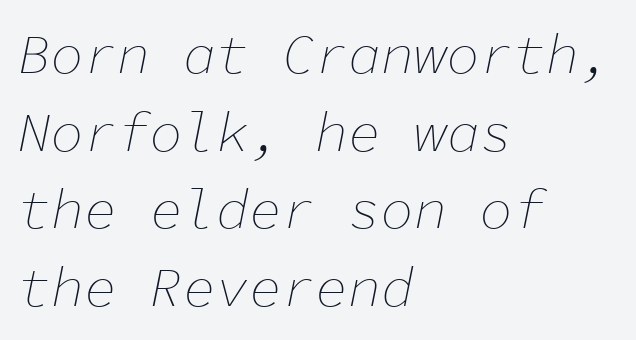
Q: Is the text bold? A: No.
Q: Is the text italic (slanted)? A: Yes, it leans right by about 11 degrees.
Q: Is the text underlined? A: No.
Q: How is the paragraph aligned? A: Left-aligned.
Q: Is the spacing between letters normal or unusually wide? A: Normal.
Q: Is the spacing between lines tight, normal or loose? A: Normal.
Q: Width (condensed, normal, or wide)? A: Normal.
Q: Stroke contrast? A: Low.
Q: x-height? A: Medium.
Q: Monospaced? A: Yes.
